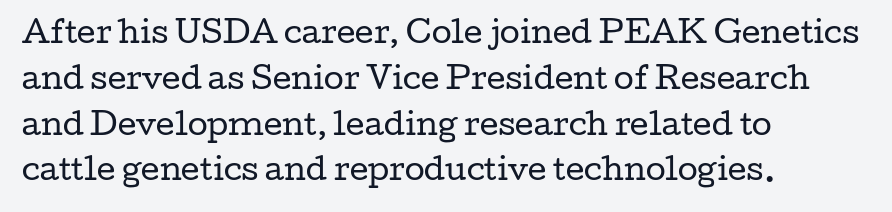
There is no visible air inserted between adjacent glyphs. The glyphs are unaccompanied by any horizontal stroke below them. The letters stand upright; this is a roman face. In terms of leading, this rendering sits right in the middle. The face used here is proportionally spaced, like ordinary book or web type. Horizontal alignment here is leftward, the default for most running prose.
